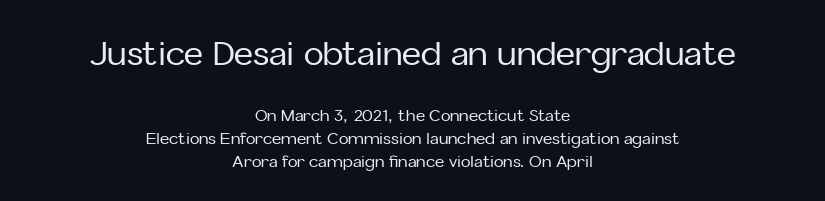
The image shows 33 px sans-serif type, upright; set centered, normal line spacing (1.46x), normal letter spacing, not underlined; the first (top) block is 2.06x larger; low stroke contrast and a medium x-height.
